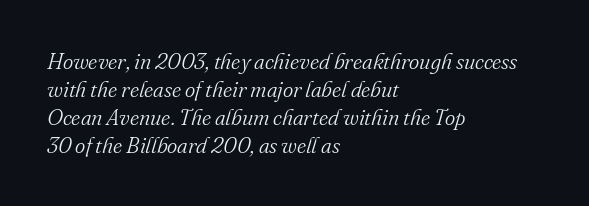
Tracking value appears to be zero — textbook default spacing. The specimen omits any rule beneath the text block's lines. Caption: face not bold, strokes unweighted. Summary of vertical rhythm: regular, with standard interline spacing. Compared with a centered layout, this one pins lines to the left instead. Would a proofreader flag this as italicized? Yes.
